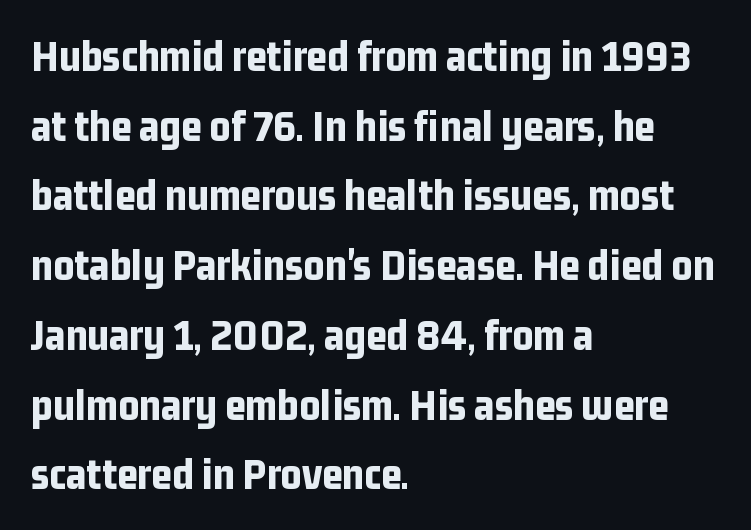
{"serif": "no", "italic": "no", "bold": "yes", "weight": "bold", "width": "condensed", "stroke_contrast": "low", "x_height": "medium", "monospaced": "no", "underline": "no", "align": "left", "line_spacing": "normal", "line_spacing_ratio": 1.55, "letter_spacing": "normal", "letter_spacing_em": 0.0, "glyph_px": 45}
